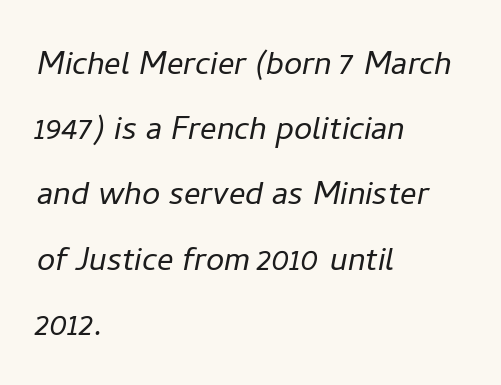
These lines are rendered in a variable-pitch font. A bare baseline throughout the passage. If you drew a ruler down the left edge, every line would touch it. The passage shown is not bold in any degree.
